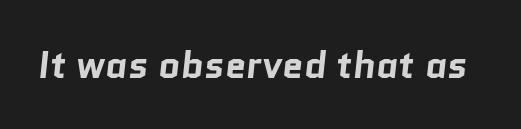
A clean baseline with only descenders dipping below it. The gaps between neighbouring characters are ordinary and unremarkable. A dark, heavy texture on the line: the type is bold. Each letter keeps its own natural width here, so spacing adapts to shape. To sum up the face: it is a sans, with no serifs.
